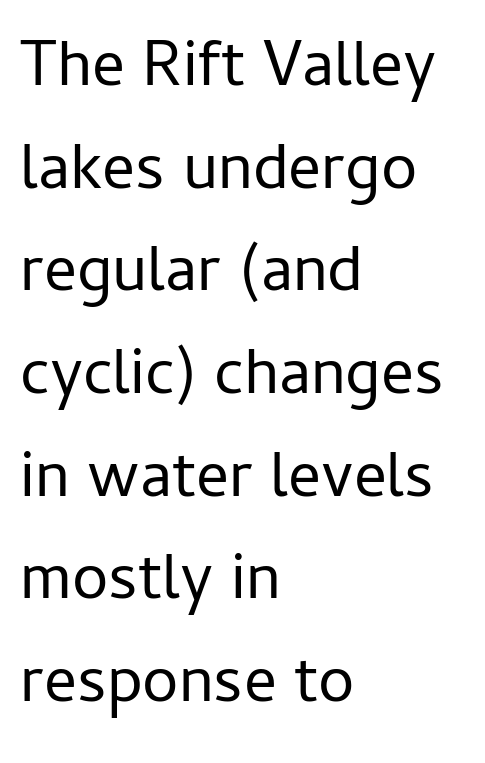
Descenders are the only things crossing below the line. A typesetter would call this proportional, since set widths differ per character. The typesetter chose a ragged-right arrangement here. To sum up the face: it is a sans, with no serifs.
